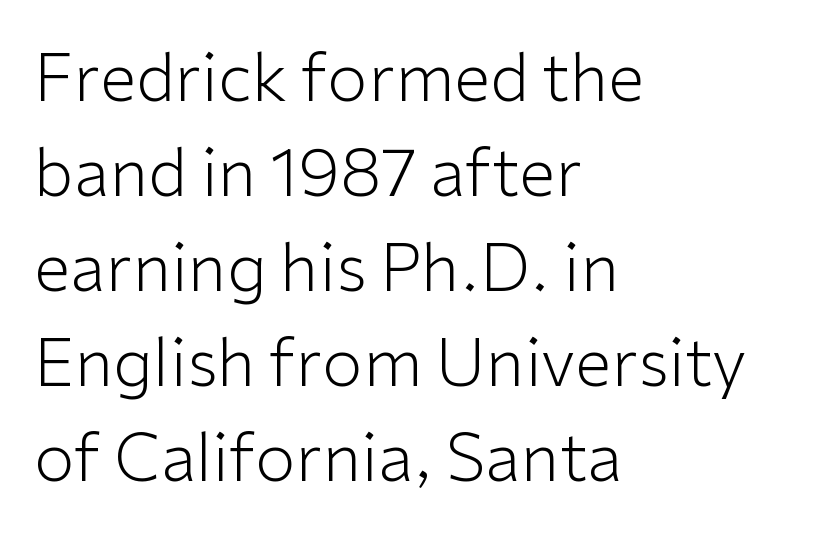
{"serif": "no", "italic": "no", "bold": "no", "weight": "light", "width": "normal", "stroke_contrast": "low", "x_height": "medium", "monospaced": "no", "underline": "no", "align": "left", "line_spacing": "normal", "line_spacing_ratio": 1.44, "letter_spacing": "normal", "letter_spacing_em": 0.0, "glyph_px": 66}
